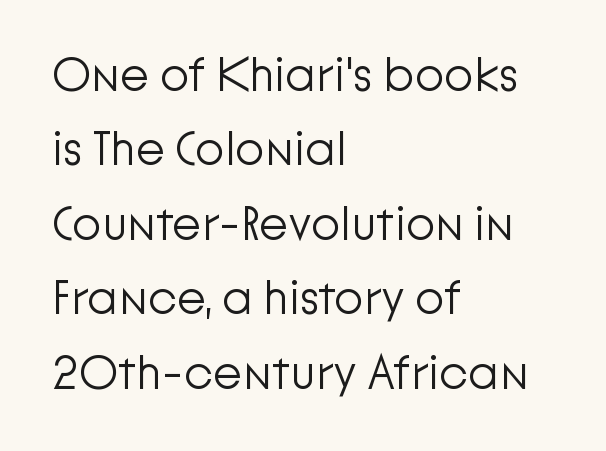
Q: Is the text bold? A: No.
Q: Is the text italic (slanted)? A: No, it is upright.
Q: Is the typeface a serif or a sans-serif typeface? A: Sans-serif.
Q: Is the text underlined? A: No.
Q: How is the paragraph aligned? A: Left-aligned.
Q: Is the spacing between letters normal or unusually wide? A: Normal.
Q: Is the spacing between lines tight, normal or loose? A: Normal.
Q: Width (condensed, normal, or wide)? A: Normal.
Q: Stroke contrast? A: Low.
Q: x-height? A: Medium.
Q: Monospaced? A: No.
